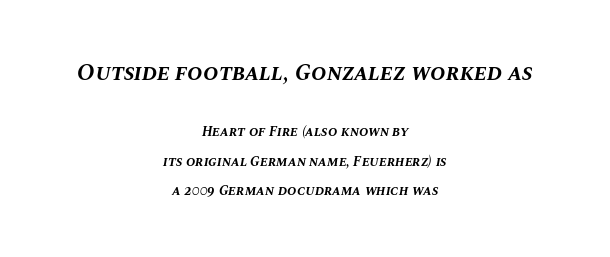
Q: Is the text bold? A: Yes.
Q: Is the text italic (slanted)? A: Yes, it leans right by about 10 degrees.
Q: Is the text underlined? A: No.
Q: How is the paragraph aligned? A: Centered.
Q: Is the spacing between letters normal or unusually wide? A: Normal.
Q: Is the spacing between lines tight, normal or loose? A: Loose.
Q: Which block of text is set in a larger size, the first (top) or the second (bottom)? A: The first (top) one.
